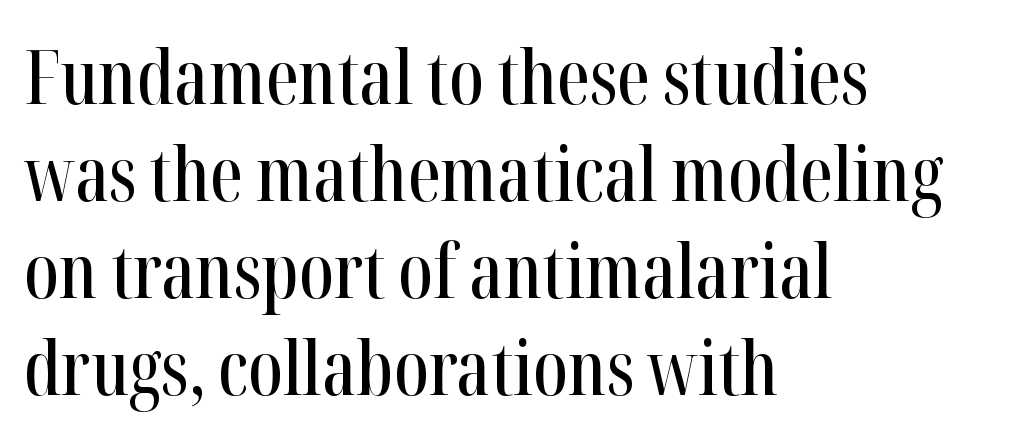
Q: Is the text italic (slanted)? A: No, it is upright.
Q: Is the typeface a serif or a sans-serif typeface? A: Serif.
Q: Is the text underlined? A: No.
Q: How is the paragraph aligned? A: Left-aligned.
Q: Is the spacing between letters normal or unusually wide? A: Normal.
Q: Is the spacing between lines tight, normal or loose? A: Normal.
Q: Width (condensed, normal, or wide)? A: Condensed.
Q: Stroke contrast? A: High.
Q: x-height? A: Medium.
Q: Monospaced? A: No.
